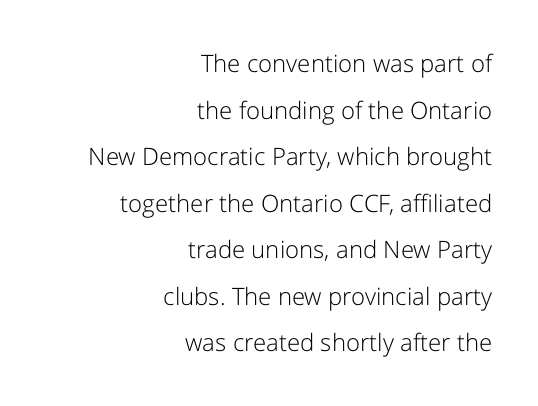
Characters follow at the spacing the type designer built in. Nope, not italic — everything's standing straight. Notice how the passage keeps a crisp vertical edge on the right only. Baseline-to-baseline distance is far greater than the letter height. A light-to-regular cut is what we see here. Has an underline been added? It has not.
